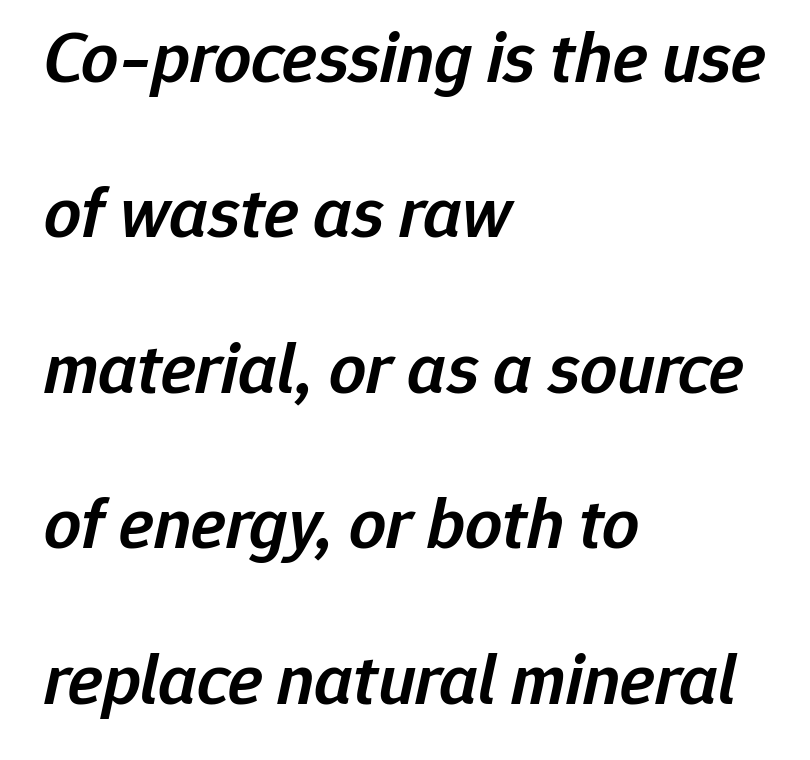
The image shows 73 px semibold type, italic (leaning right); set left-aligned, loose line spacing (2.13x), normal letter spacing, not underlined; low stroke contrast and a medium x-height.
